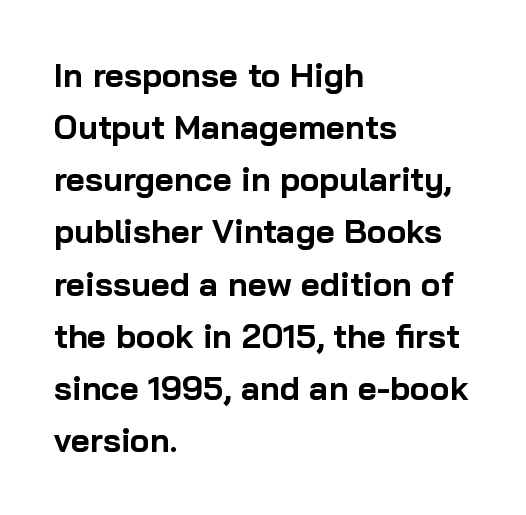
{"serif": "no", "italic": "no", "bold": "yes", "weight": "bold", "width": "normal", "stroke_contrast": "low", "x_height": "medium", "monospaced": "no", "underline": "no", "align": "left", "line_spacing": "normal", "line_spacing_ratio": 1.58, "letter_spacing": "normal", "letter_spacing_em": 0.0, "glyph_px": 33}
